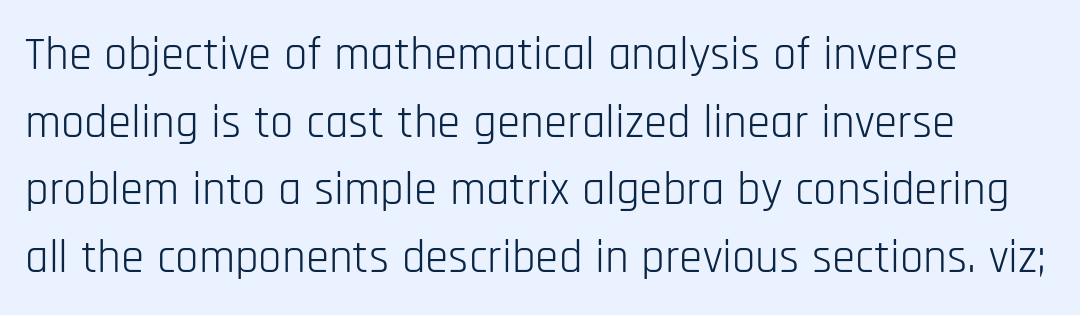
The image shows 47 px light, condensed sans-serif type, upright; set normal line spacing (1.44x), normal letter spacing, not underlined; low stroke contrast and a large x-height.
